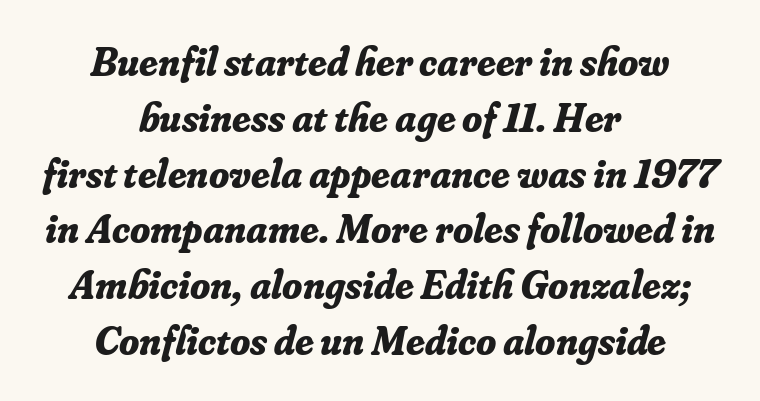
The image shows 41 px bold serif type, italic (leaning right); set centered, normal line spacing (1.36x), normal letter spacing, not underlined; low stroke contrast and a small x-height.
